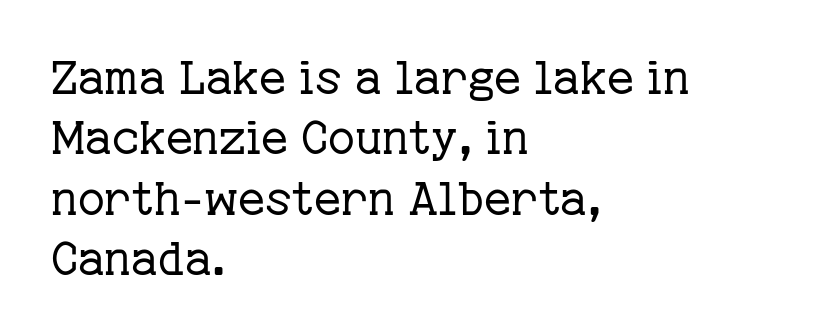
{"serif": "yes", "italic": "no", "bold": "no", "weight": "regular", "width": "normal", "stroke_contrast": "low", "x_height": "medium", "monospaced": "no", "underline": "no", "align": "left", "line_spacing": "normal", "line_spacing_ratio": 1.31, "letter_spacing": "normal", "letter_spacing_em": 0.0, "glyph_px": 46}
